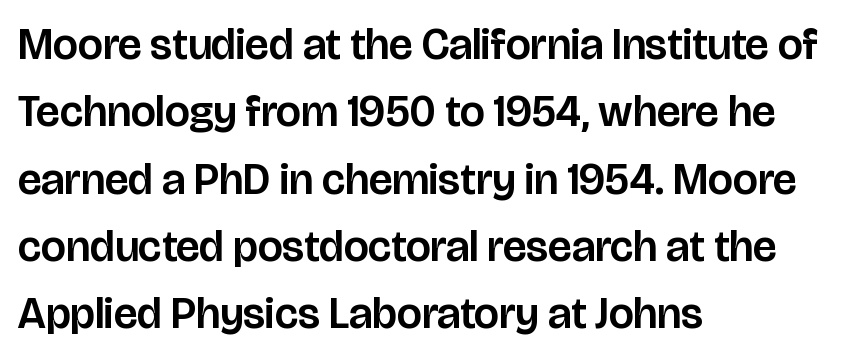
Stroke terminals: plain, sans-serif. How are the letters spaced? Ordinarily, with no added tracking. Beneath every word, the page is bare. Layout note: lines flush left. Baseline-to-baseline distance is the conventional proportion of letter height.
